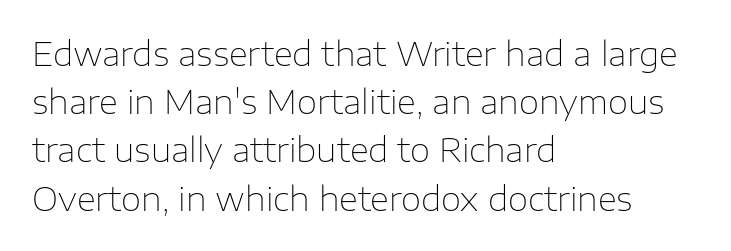
{"serif": "no", "italic": "no", "bold": "no", "weight": "thin", "width": "normal", "stroke_contrast": "low", "x_height": "medium", "monospaced": "no", "underline": "no", "align": "left", "line_spacing": "normal", "line_spacing_ratio": 1.46, "letter_spacing": "normal", "letter_spacing_em": 0.0, "glyph_px": 33}
